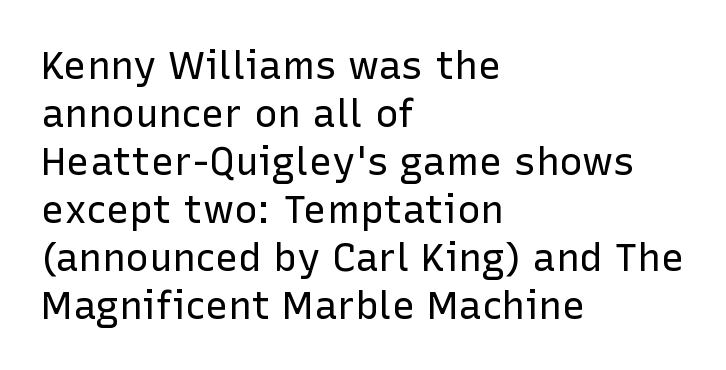
{"serif": "no", "italic": "no", "bold": "no", "weight": "regular", "width": "normal", "stroke_contrast": "low", "x_height": "medium", "monospaced": "no", "underline": "no", "align": "left", "line_spacing_ratio": 1.23, "letter_spacing": "normal", "letter_spacing_em": 0.0, "glyph_px": 39}
